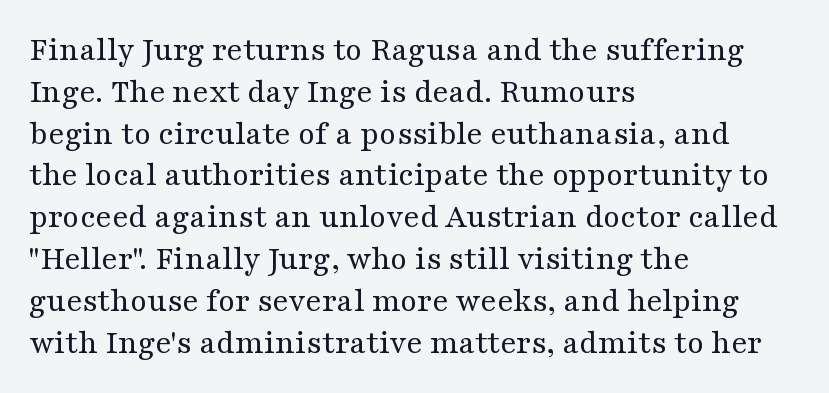
Q: Is the text bold? A: No.
Q: Is the text italic (slanted)? A: No, it is upright.
Q: Is the typeface a serif or a sans-serif typeface? A: Serif.
Q: Is the text underlined? A: No.
Q: How is the paragraph aligned? A: Left-aligned.
Q: Is the spacing between letters normal or unusually wide? A: Normal.
Q: Width (condensed, normal, or wide)? A: Wide.
Q: Stroke contrast? A: Medium.
Q: x-height? A: Medium.
Q: Monospaced? A: No.
